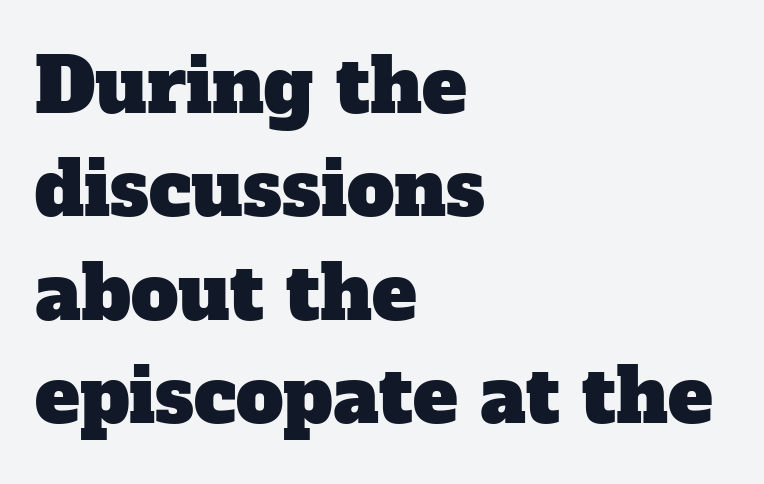
Do the characters align in a grid? No, the font is proportional. The passage shown is typeset with a serif family. Casual observation: everything's shoved over to the left. Nobody touched the tracking dial on this one.
